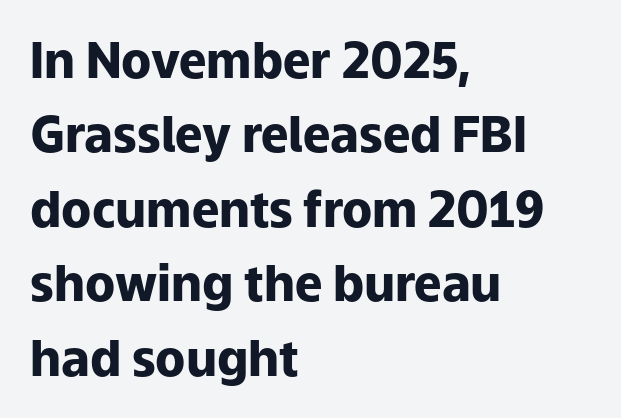
Letter spacing: default. This sample has the flowing, uneven cadence of proportional lettering. A full-strength bold gives these letters their thick strokes. Does the type have serifs? No, each stem ends abruptly. Does the copy run flush right? No — it runs flush left. This is the regular roman posture of the typeface.
